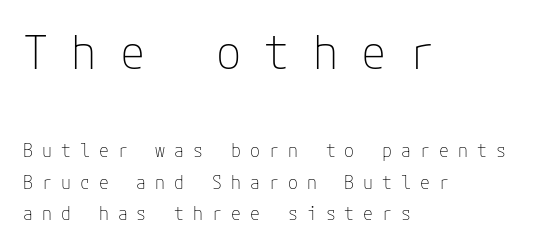
The image shows 46 px thin sans-serif type, upright; set left-aligned, line spacing 1.73x, unusually wide letter spacing (+0.5 em), not underlined; the first (top) block is 2.56x larger; low stroke contrast and a medium x-height.
